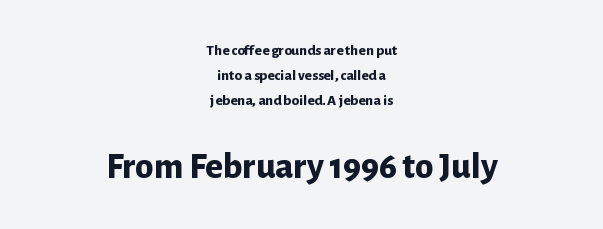
The image shows 37 px bold sans-serif type, upright; set centered, normal line spacing (1.67x), normal letter spacing, not underlined; the second (bottom) block is 2.47x larger; low stroke contrast and a medium x-height.
